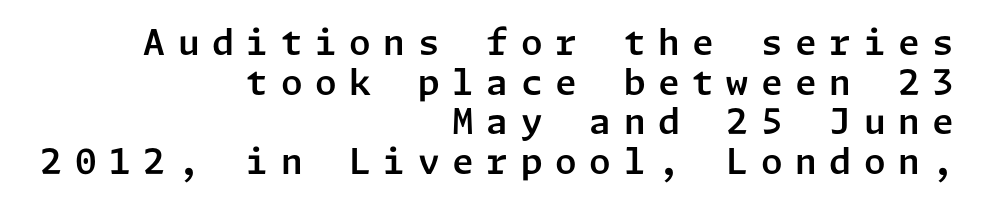
The image shows 35 px sans-serif type, upright; set right-aligned, tight line spacing (1.13x), unusually wide letter spacing (+0.36 em), not underlined; low stroke contrast and a medium x-height.
